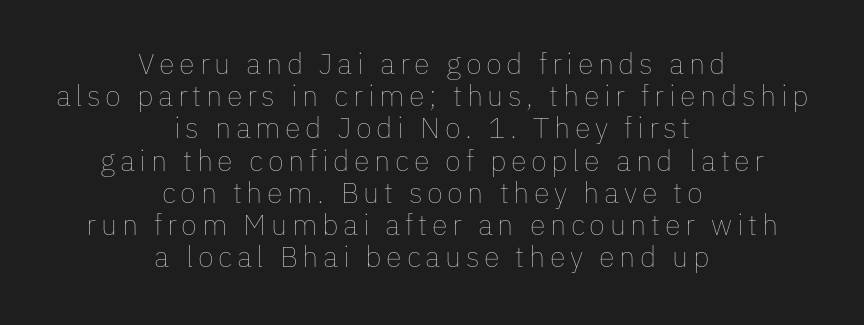
The image shows 29 px thin type, upright; set centered, tight line spacing (1.11x), not underlined; low stroke contrast and a medium x-height.
